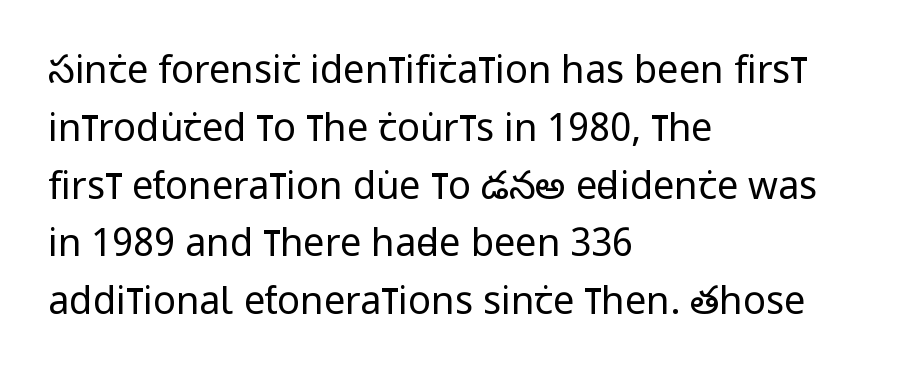
Vertical strokes here are truly vertical. Here the designer chose a conventional face with non-uniform glyph widths. This sample is left-justified, so line endings fall wherever the words run out. The rendering keeps characters at their native spacing. Rows of type keep a routine distance in the vertical direction.
